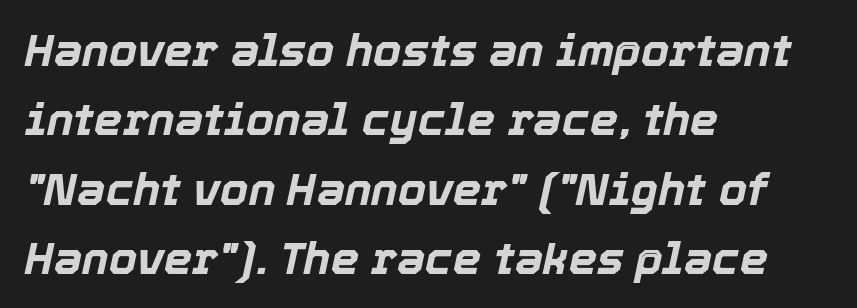
Q: Is the text bold? A: Yes.
Q: Is the text italic (slanted)? A: Yes, it leans right by about 12 degrees.
Q: Is the text underlined? A: No.
Q: How is the paragraph aligned? A: Left-aligned.
Q: Is the spacing between letters normal or unusually wide? A: Normal.
Q: Is the spacing between lines tight, normal or loose? A: Normal.
Q: Width (condensed, normal, or wide)? A: Normal.
Q: x-height? A: Medium.
Q: Monospaced? A: No.
